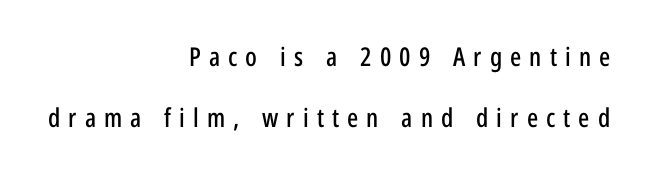
{"italic": "no", "underline": "no", "align": "right", "line_spacing": "loose", "line_spacing_ratio": 2.35, "letter_spacing": "wide", "letter_spacing_em": 0.31, "glyph_px": 26}
